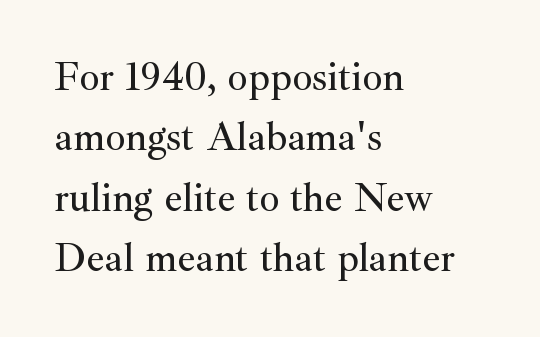
The image shows 40 px serif type, upright; set left-aligned, normal line spacing (1.51x), normal letter spacing, not underlined; medium stroke contrast and a small x-height.
